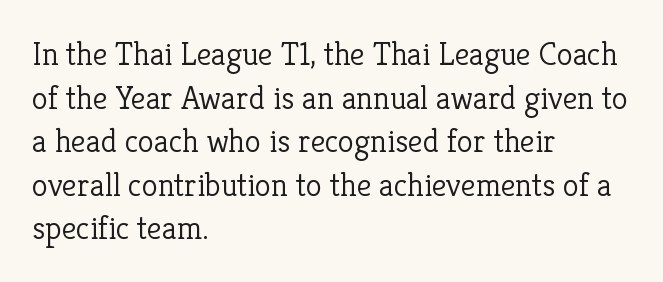
A typesetter would label this face a serif. The space directly below the letters is spotless. Baseline-to-baseline distance is the conventional proportion of letter height. The paragraph shown leans on its left margin.
